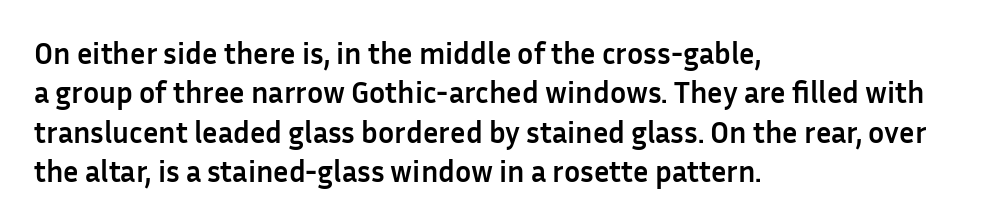
Q: Is the text bold? A: Yes.
Q: Is the text italic (slanted)? A: No, it is upright.
Q: Is the typeface a serif or a sans-serif typeface? A: Sans-serif.
Q: Is the text underlined? A: No.
Q: How is the paragraph aligned? A: Left-aligned.
Q: Is the spacing between letters normal or unusually wide? A: Normal.
Q: Is the spacing between lines tight, normal or loose? A: Normal.
Q: Width (condensed, normal, or wide)? A: Normal.
Q: Stroke contrast? A: Low.
Q: x-height? A: Medium.
Q: Monospaced? A: No.
